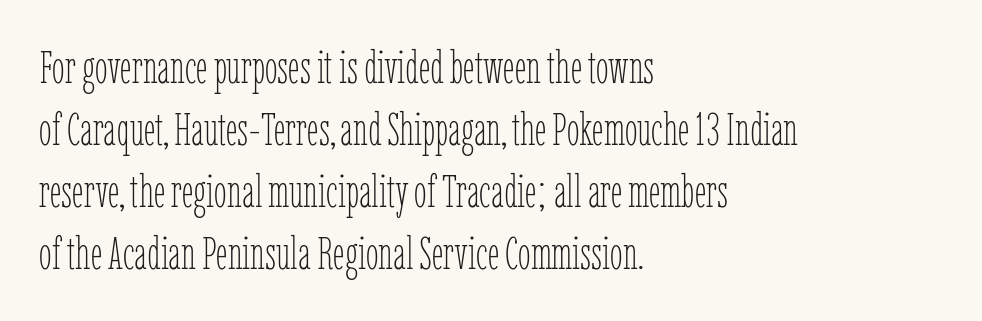
{"italic": "no", "bold": "no", "weight": "thin", "width": "condensed", "stroke_contrast": "low", "x_height": "medium", "monospaced": "no", "underline": "no", "align": "left", "line_spacing": "normal", "line_spacing_ratio": 1.35, "letter_spacing": "normal", "letter_spacing_em": 0.0, "glyph_px": 46}
